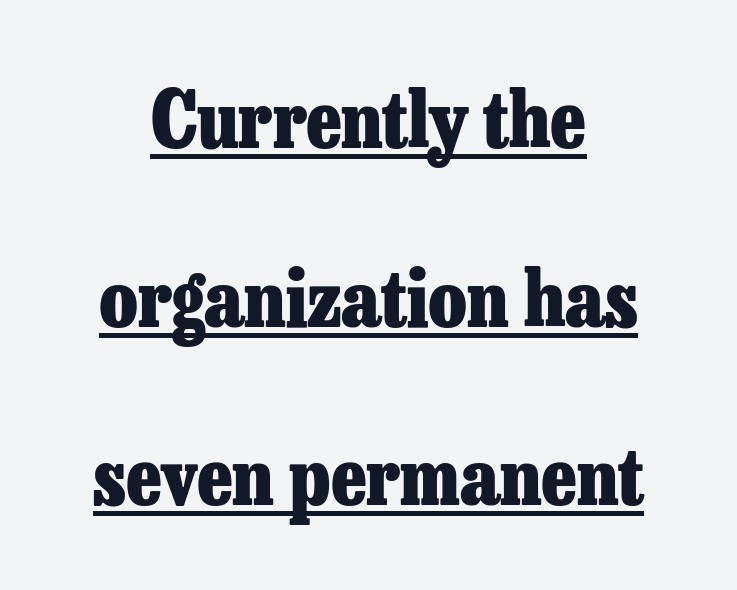
The image shows 78 px heavy serif type, upright; set centered, loose line spacing (2.29x), normal letter spacing, underlined; low stroke contrast and a medium x-height.
